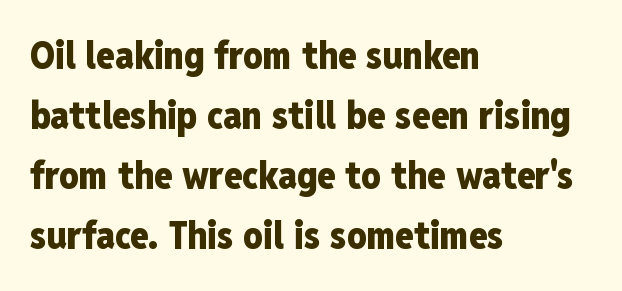
The image shows 38 px heavy, condensed sans-serif type, upright; set left-aligned, normal line spacing (1.58x), normal letter spacing, not underlined; low stroke contrast and a medium x-height.
